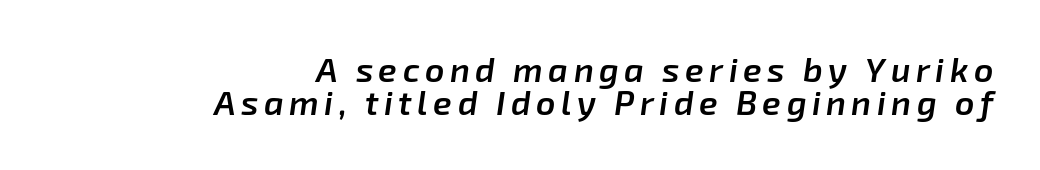
The image shows 34 px semibold type, italic (leaning right); set right-aligned, tight line spacing (0.98x), not underlined; low stroke contrast and a medium x-height.
